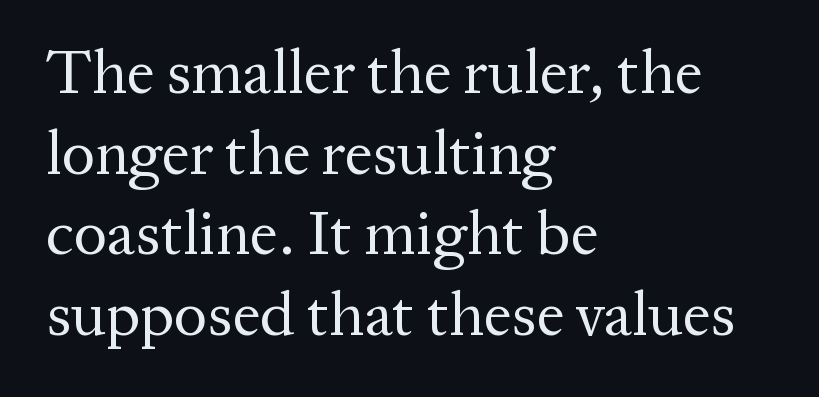
{"serif": "yes", "italic": "no", "bold": "no", "weight": "regular", "width": "normal", "stroke_contrast": "medium", "x_height": "medium", "monospaced": "no", "underline": "no", "align": "left", "line_spacing": "normal", "line_spacing_ratio": 1.3, "letter_spacing": "normal", "letter_spacing_em": 0.0, "glyph_px": 62}
